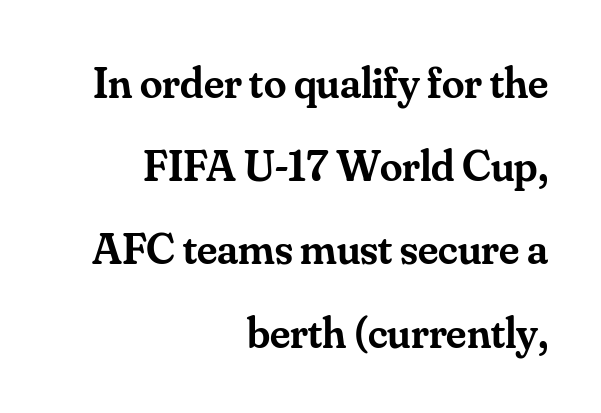
Q: Is the text bold? A: Semi-bold.
Q: Is the text italic (slanted)? A: No, it is upright.
Q: Is the typeface a serif or a sans-serif typeface? A: Serif.
Q: Is the text underlined? A: No.
Q: How is the paragraph aligned? A: Right-aligned.
Q: Is the spacing between letters normal or unusually wide? A: Normal.
Q: Width (condensed, normal, or wide)? A: Normal.
Q: Stroke contrast? A: Medium.
Q: x-height? A: Small.
Q: Monospaced? A: No.
